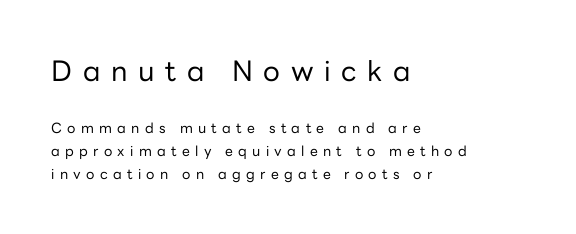
These glyphs show unthickened strokes, regular width or finer. Every stem runs plumb, perpendicular to the baseline. You could not count columns in this text — the font is proportionally spaced. Serif or sans? Sans — the stroke terminals are bare. Line beginnings align vertically; line endings do not.
